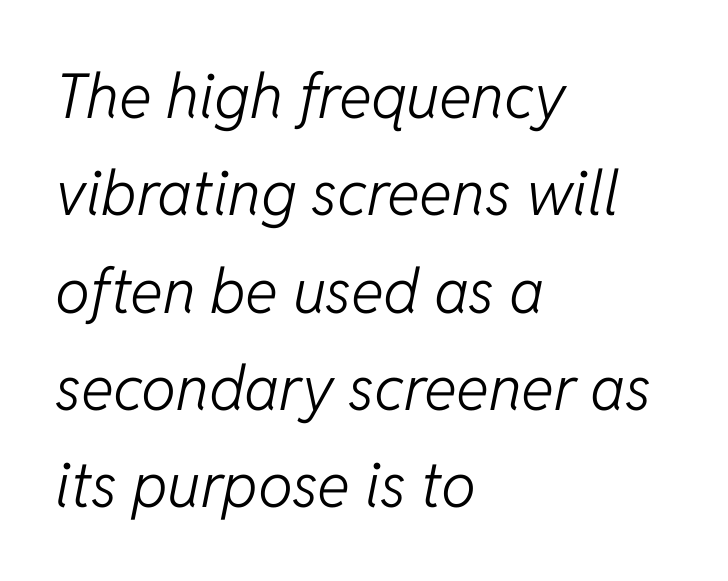
{"italic": "yes", "lean": "right", "slant_degrees": 11, "bold": "no", "weight": "light", "width": "normal", "stroke_contrast": "low", "x_height": "medium", "monospaced": "no", "underline": "no", "align": "left", "line_spacing": "normal", "line_spacing_ratio": 1.57, "letter_spacing": "normal", "letter_spacing_em": 0.0, "glyph_px": 62}
